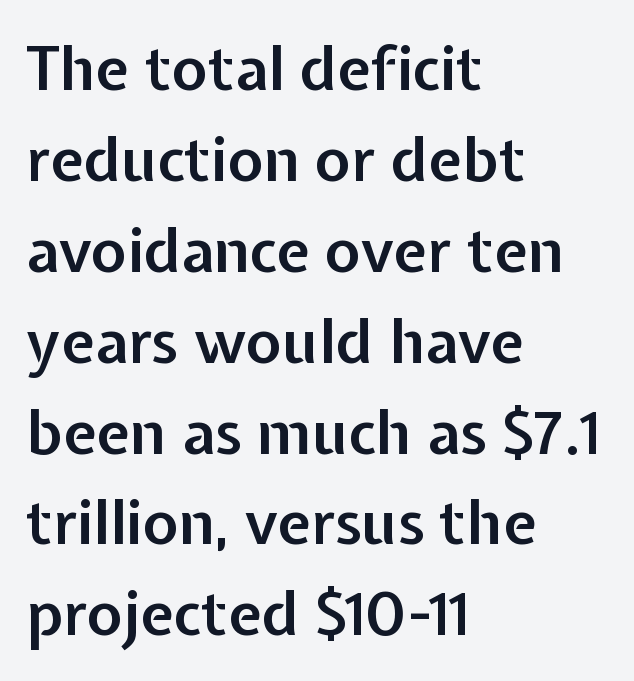
Is this a fixed-width face? No — the glyphs have proportional, varying widths. The string is rendered with underlining switched off. Compared with an ordinary text face, these strokes are moderately heavier — a semibold. Characters remain perfectly vertical along every line. Each word holds together tightly as a unit, with standard inter-letter gaps.
